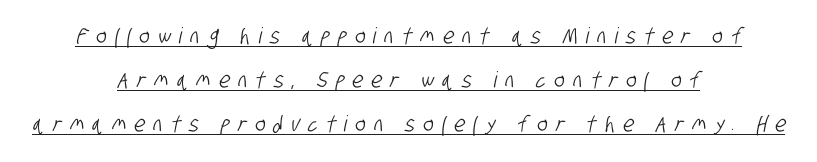
Beneath each row of characters lies a ruled line. Loose tracking; the words dissolve into strings of separated letters. The lines are quadded center. The passage shown stacks its lines with a broad gap.
